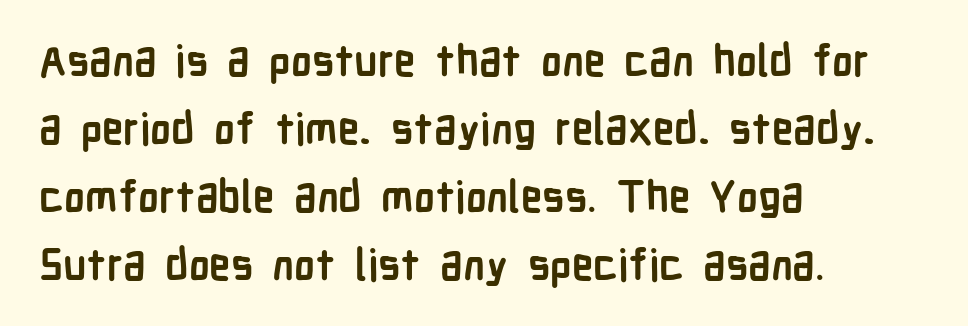
Q: Is the text bold? A: Yes.
Q: Is the text italic (slanted)? A: No, it is upright.
Q: Is the typeface a serif or a sans-serif typeface? A: Sans-serif.
Q: Is the text underlined? A: No.
Q: How is the paragraph aligned? A: Left-aligned.
Q: Is the spacing between letters normal or unusually wide? A: Normal.
Q: Is the spacing between lines tight, normal or loose? A: Normal.
Q: Width (condensed, normal, or wide)? A: Condensed.
Q: Stroke contrast? A: Low.
Q: x-height? A: Medium.
Q: Monospaced? A: No.
